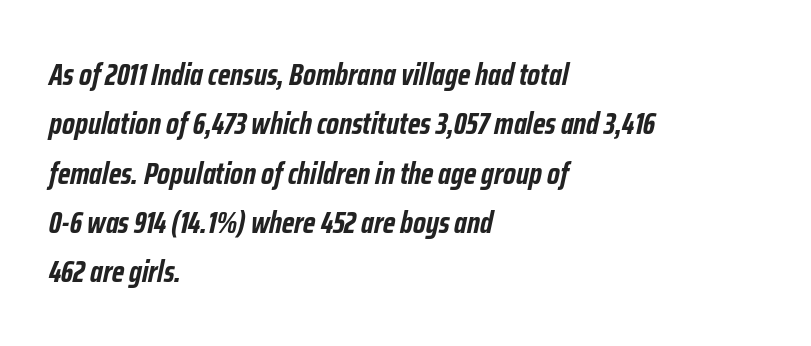
{"italic": "yes", "lean": "right", "slant_degrees": 12, "bold": "yes", "weight": "semibold", "width": "condensed", "stroke_contrast": "low", "x_height": "medium", "monospaced": "no", "underline": "no", "align": "left", "line_spacing": "normal", "line_spacing_ratio": 1.59, "letter_spacing": "normal", "letter_spacing_em": 0.0, "glyph_px": 31}
